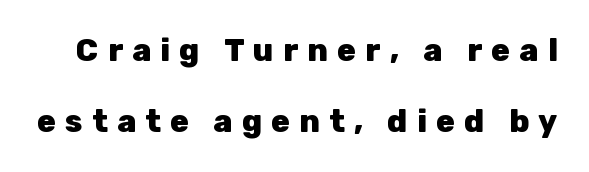
{"serif": "no", "italic": "no", "bold": "yes", "weight": "heavy", "width": "normal", "stroke_contrast": "low", "x_height": "medium", "monospaced": "no", "underline": "no", "line_spacing": "loose", "line_spacing_ratio": 2.28, "letter_spacing": "wide", "letter_spacing_em": 0.3, "glyph_px": 31}
